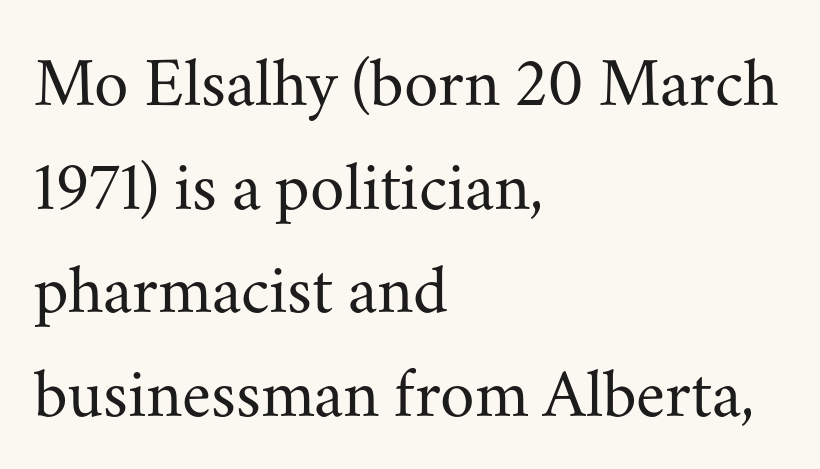
The block of text has a typical density, with ordinary space between rows. No word sits above an underline. The font's upright variant was chosen for this text. There is no visible air inserted between adjacent glyphs. This sample has the flowing, uneven cadence of proportional lettering.
